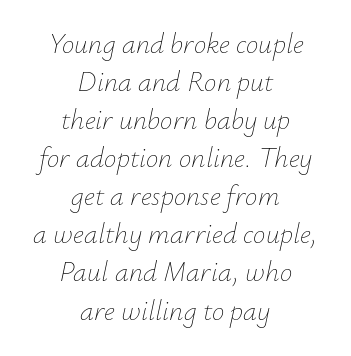
Q: Is the text bold? A: No.
Q: Is the text italic (slanted)? A: Yes, it leans right by about 12 degrees.
Q: Is the text underlined? A: No.
Q: How is the paragraph aligned? A: Centered.
Q: Is the spacing between letters normal or unusually wide? A: Normal.
Q: Is the spacing between lines tight, normal or loose? A: Normal.
Q: Width (condensed, normal, or wide)? A: Normal.
Q: Stroke contrast? A: Low.
Q: x-height? A: Small.
Q: Monospaced? A: No.
